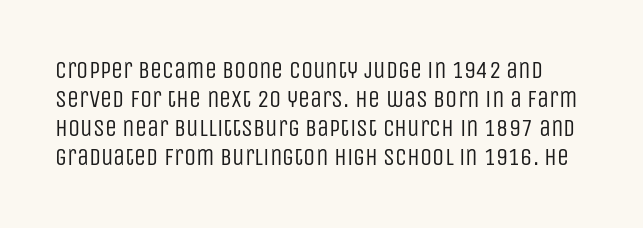
Weight: in the light-to-regular range. Compared with typical body copy, the letter spacing here is the same. Check the space under the baseline: it is left empty. In terms of posture, this sample is upright.
